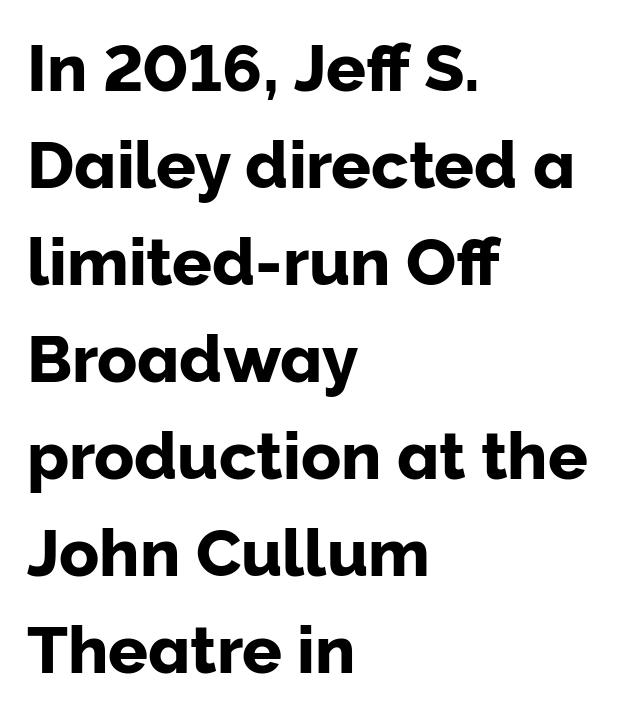
The image shows 66 px sans-serif type, upright; set left-aligned, normal line spacing (1.47x), normal letter spacing, not underlined; low stroke contrast and a medium x-height.
